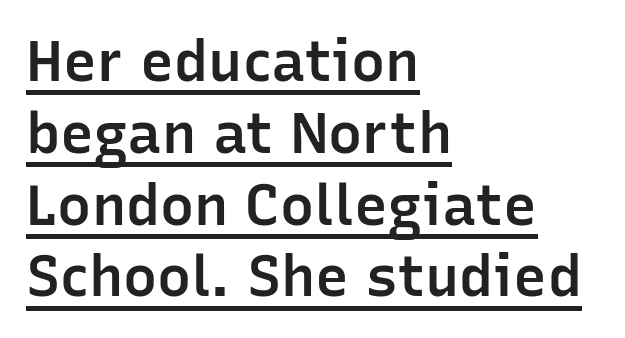
Summary of vertical rhythm: regular, with standard interline spacing. The tracking reads as untouched default to a designer's eye. Italic? Not at all — the glyphs are vertical. The lines are quadded left. Serif or sans? Sans — the stroke terminals are bare. You could not count columns in this text — the font is proportionally spaced.
